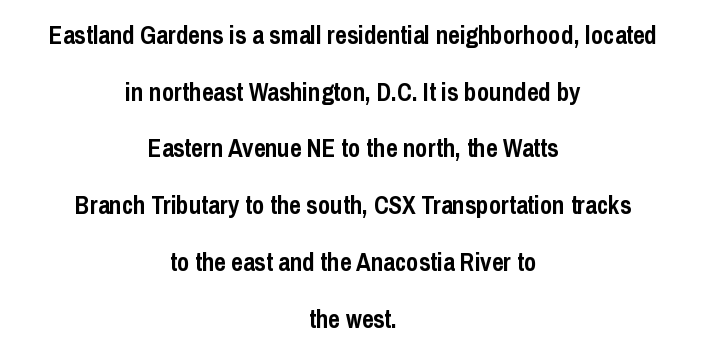
Q: Is the text bold? A: Yes.
Q: Is the text italic (slanted)? A: No, it is upright.
Q: Is the text underlined? A: No.
Q: How is the paragraph aligned? A: Centered.
Q: Is the spacing between letters normal or unusually wide? A: Normal.
Q: Is the spacing between lines tight, normal or loose? A: Loose.
